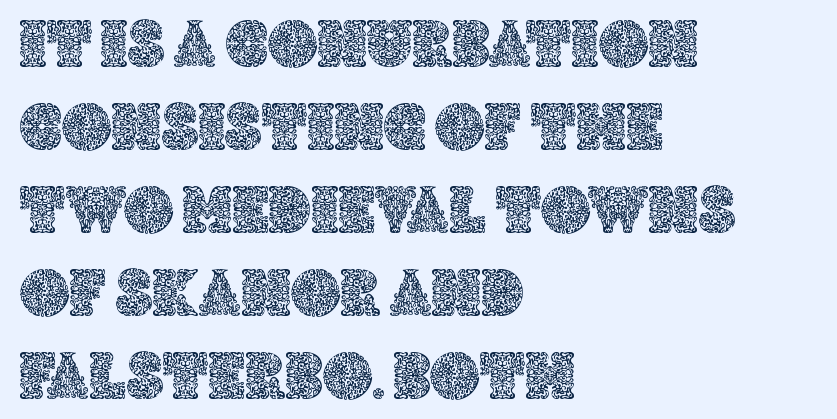
Q: Is the text italic (slanted)? A: No, it is upright.
Q: Is the text underlined? A: No.
Q: How is the paragraph aligned? A: Left-aligned.
Q: Is the spacing between letters normal or unusually wide? A: Normal.
Q: Width (condensed, normal, or wide)? A: Normal.
Q: x-height? A: Large.
Q: Monospaced? A: No.
